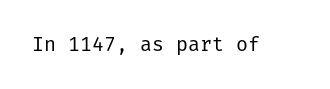
{"italic": "no", "bold": "no", "underline": "no", "letter_spacing": "normal", "letter_spacing_em": 0.0, "glyph_px": 20}
